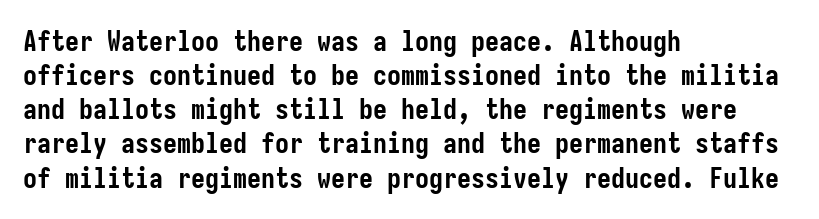
Bare-footed words on every line. These lines keep a tight, regular rhythm from letter to letter. Serif or sans? Sans — the stroke terminals are bare. The setting favours the left margin, as ordinary paragraphs usually do. The sample has been set heavy, in full bold.
